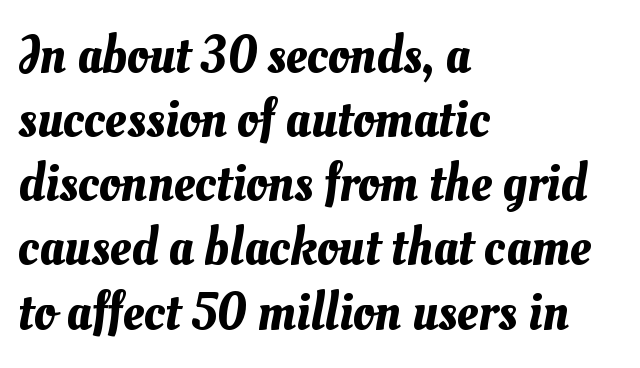
The image shows 53 px text type; set left-aligned, line spacing 1.21x, normal letter spacing, not underlined; medium stroke contrast and a small x-height.
